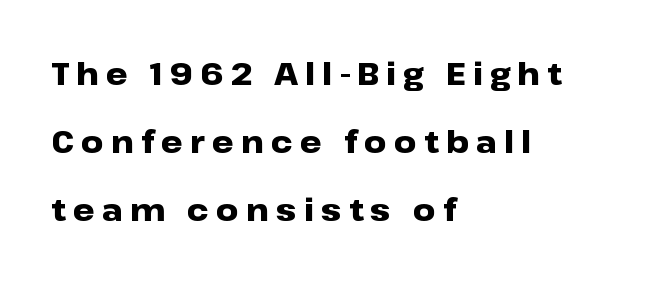
Emphasis by weight is at full strength: bold. The glyphs in this specimen are sans serif. The type sits square on the baseline with zero lean. Do the characters align in a grid? No, the font is proportional.
